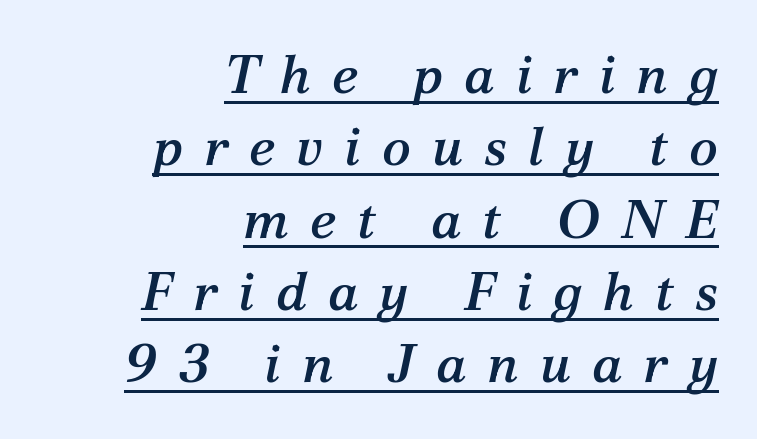
{"serif": "yes", "italic": "yes", "lean": "right", "slant_degrees": 12, "width": "normal", "stroke_contrast": "medium", "x_height": "medium", "monospaced": "no", "underline": "yes", "align": "right", "line_spacing": "normal", "line_spacing_ratio": 1.34, "letter_spacing": "wide", "letter_spacing_em": 0.39, "glyph_px": 54}
